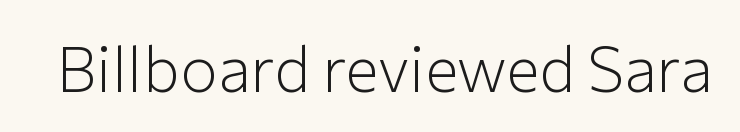
The image shows 63 px light sans-serif type, upright; set normal letter spacing, not underlined; low stroke contrast and a medium x-height.
